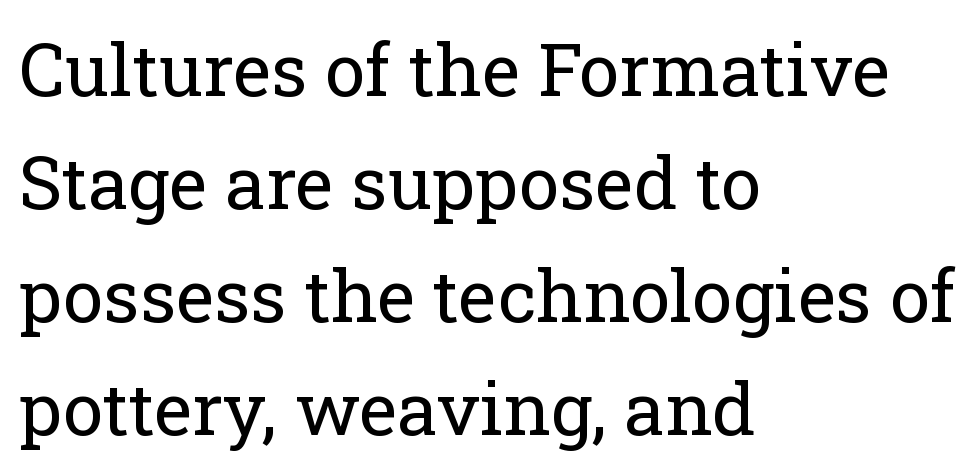
The image shows 73 px regular-weight serif type, upright; set left-aligned, normal line spacing (1.55x), normal letter spacing, not underlined; low stroke contrast and a medium x-height.
